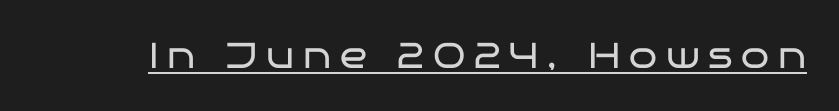
Nope, not italic — everything's standing straight. The rendered words wear a rule along their underside. Is the type heavy? It reads as light-to-regular instead. Does extra space separate the letters? Yes, quite a lot of it. Grotesque or geometric, the face here clearly has no serifs.
